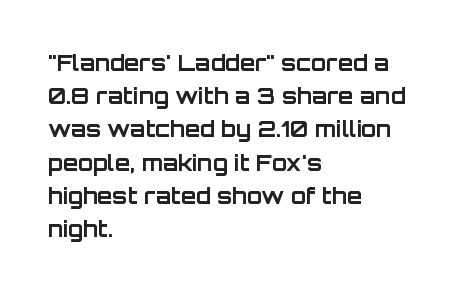
Q: Is the text bold? A: Yes.
Q: Is the text italic (slanted)? A: No, it is upright.
Q: Is the text underlined? A: No.
Q: How is the paragraph aligned? A: Left-aligned.
Q: Is the spacing between letters normal or unusually wide? A: Normal.
Q: Is the spacing between lines tight, normal or loose? A: Normal.
